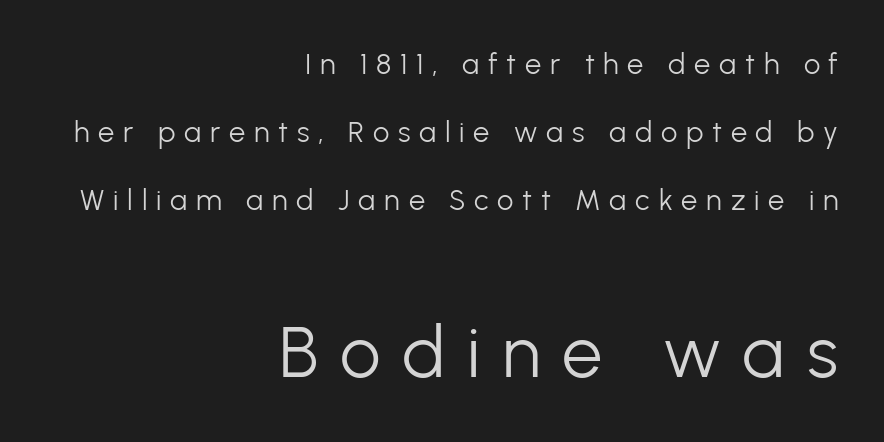
The image shows 72 px light sans-serif type, upright; set right-aligned, loose line spacing (2.35x), unusually wide letter spacing (+0.3 em), not underlined; the second (bottom) block is 2.48x larger; low stroke contrast and a medium x-height.
